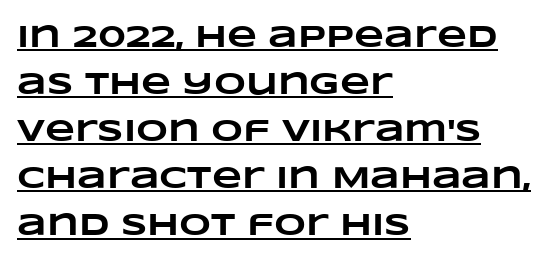
The image shows 31 px heavy, wide type; set left-aligned, normal line spacing (1.52x), normal letter spacing, underlined; low stroke contrast and a large x-height.
